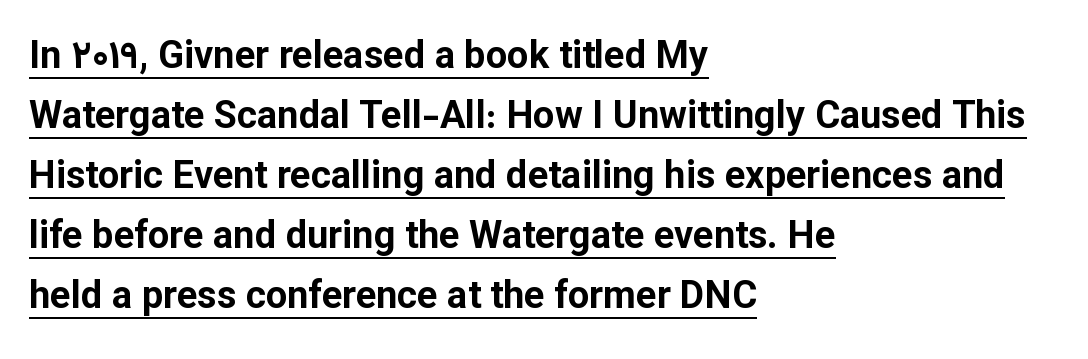
Q: Is the text bold? A: Yes.
Q: Is the text italic (slanted)? A: No, it is upright.
Q: Is the typeface a serif or a sans-serif typeface? A: Sans-serif.
Q: Is the text underlined? A: Yes.
Q: How is the paragraph aligned? A: Left-aligned.
Q: Is the spacing between letters normal or unusually wide? A: Normal.
Q: Is the spacing between lines tight, normal or loose? A: Normal.
Q: Width (condensed, normal, or wide)? A: Normal.
Q: Stroke contrast? A: Low.
Q: x-height? A: Medium.
Q: Monospaced? A: No.
